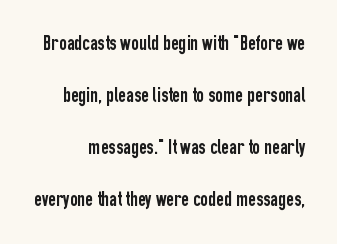
The image shows 21 px text type, upright; set loose line spacing (2.48x), normal letter spacing, not underlined.
